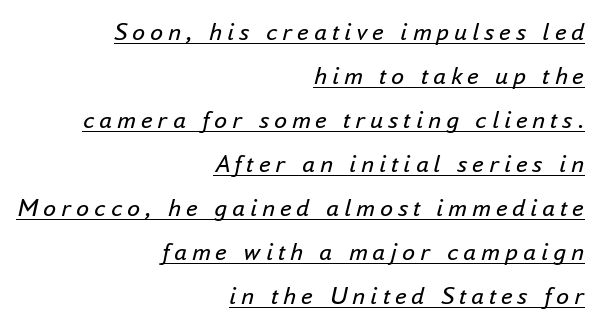
The image shows 26 px text type, italic (leaning right); set right-aligned, normal line spacing (1.69x), underlined.
